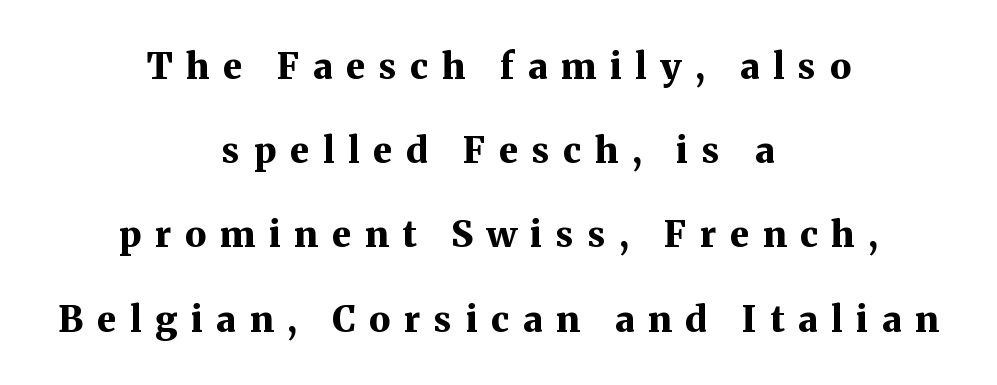
The image shows 36 px bold serif type, upright; set centered, loose line spacing (2.34x), unusually wide letter spacing (+0.38 em), not underlined; medium stroke contrast and a medium x-height.
